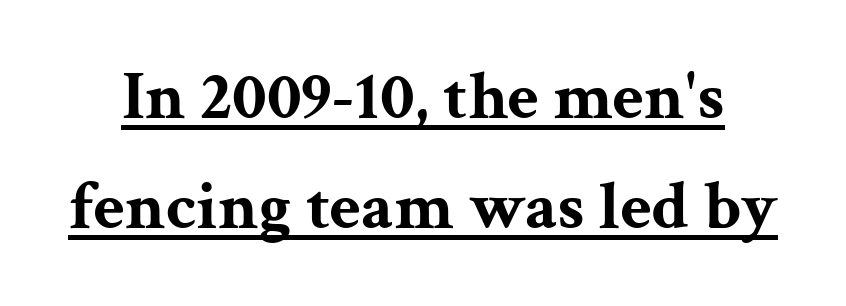
Weight check: bold — yes, fully. These lines keep a tight, regular rhythm from letter to letter. This is roman type, the default non-slanted kind. Each line of the rendering has a horizontal stroke beneath the glyphs. This is serif lettering, the kind often seen in printed books.
